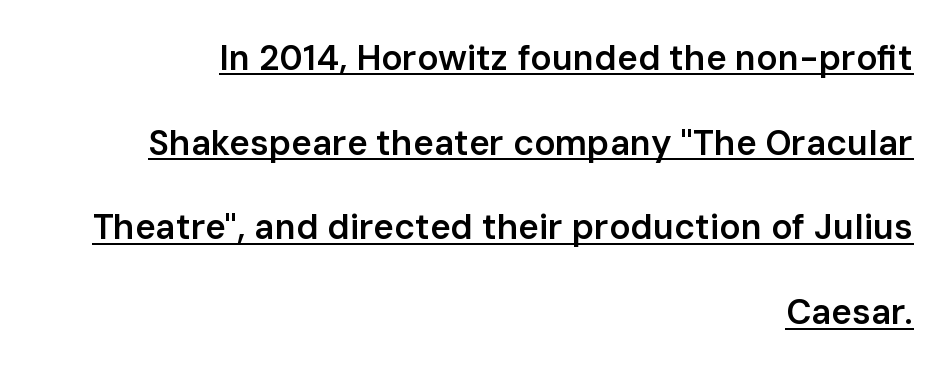
{"serif": "no", "italic": "no", "bold": "semi", "weight": "semibold", "width": "normal", "stroke_contrast": "low", "x_height": "medium", "monospaced": "no", "underline": "yes", "align": "right", "line_spacing": "loose", "line_spacing_ratio": 2.42, "letter_spacing": "normal", "letter_spacing_em": 0.0, "glyph_px": 35}
